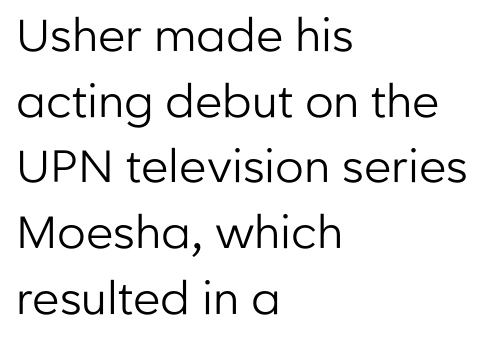
{"serif": "no", "italic": "no", "bold": "no", "weight": "regular", "width": "normal", "stroke_contrast": "low", "x_height": "medium", "monospaced": "no", "underline": "no", "align": "left", "line_spacing": "normal", "line_spacing_ratio": 1.46, "letter_spacing": "normal", "letter_spacing_em": 0.0, "glyph_px": 45}
